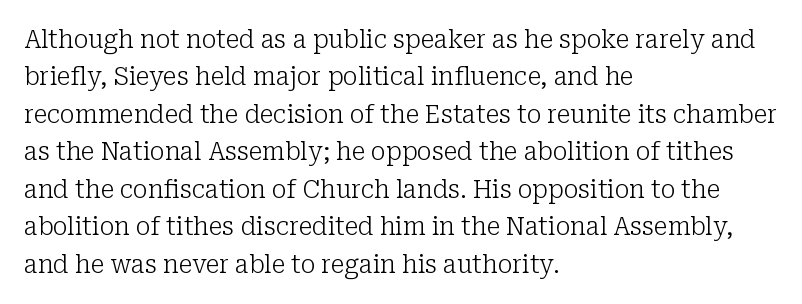
The image shows 25 px text type, upright; set left-aligned, normal line spacing (1.5x), normal letter spacing, not underlined.
